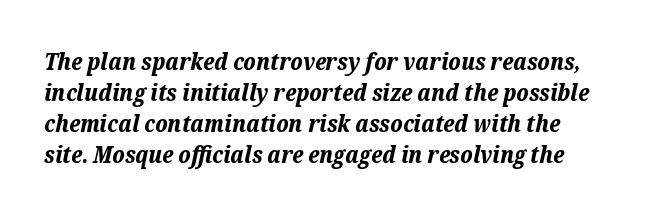
The image shows 24 px bold type, italic (leaning right); set normal line spacing (1.29x), normal letter spacing, not underlined.
